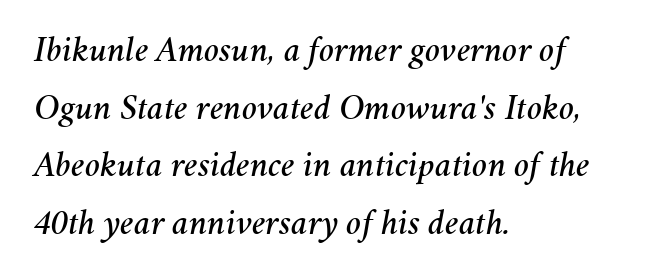
{"italic": "yes", "lean": "right", "slant_degrees": 11, "width": "normal", "stroke_contrast": "medium", "x_height": "medium", "monospaced": "no", "underline": "no", "align": "left", "line_spacing": "normal", "line_spacing_ratio": 1.6, "letter_spacing": "normal", "letter_spacing_em": 0.0, "glyph_px": 36}
